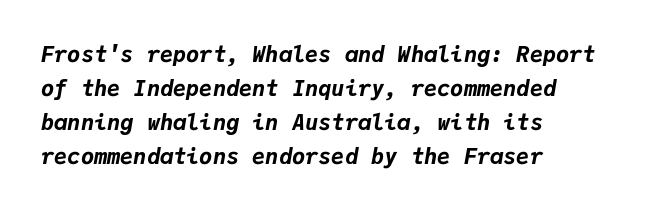
{"italic": "yes", "lean": "right", "slant_degrees": 9, "bold": "yes", "underline": "no", "align": "left", "line_spacing": "normal", "line_spacing_ratio": 1.54, "letter_spacing": "normal", "letter_spacing_em": 0.0, "glyph_px": 22}
